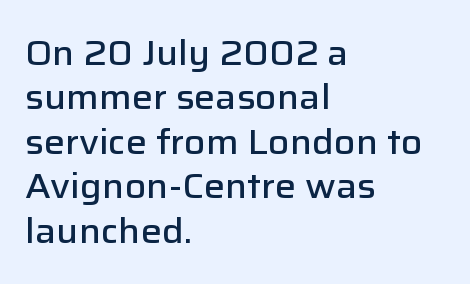
Q: Is the text bold? A: Semi-bold.
Q: Is the text italic (slanted)? A: No, it is upright.
Q: Is the typeface a serif or a sans-serif typeface? A: Sans-serif.
Q: Is the text underlined? A: No.
Q: How is the paragraph aligned? A: Left-aligned.
Q: Is the spacing between letters normal or unusually wide? A: Normal.
Q: Is the spacing between lines tight, normal or loose? A: Normal.
Q: Width (condensed, normal, or wide)? A: Normal.
Q: Stroke contrast? A: Low.
Q: x-height? A: Medium.
Q: Monospaced? A: No.
